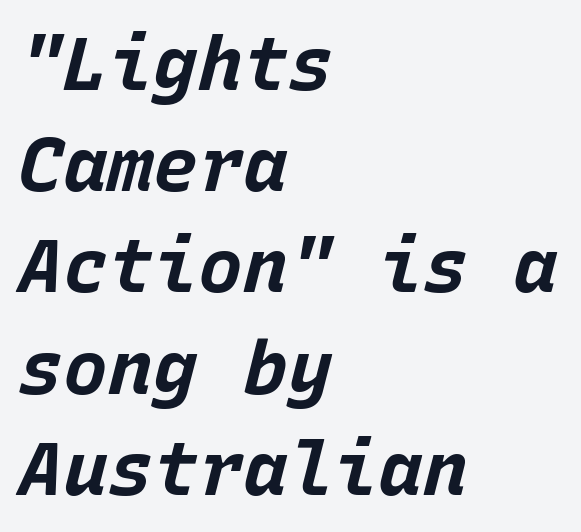
Q: Is the text bold? A: Yes.
Q: Is the text italic (slanted)? A: Yes, it leans right by about 15 degrees.
Q: Is the text underlined? A: No.
Q: How is the paragraph aligned? A: Left-aligned.
Q: Is the spacing between letters normal or unusually wide? A: Normal.
Q: Is the spacing between lines tight, normal or loose? A: Normal.
Q: Width (condensed, normal, or wide)? A: Normal.
Q: Stroke contrast? A: Low.
Q: x-height? A: Large.
Q: Monospaced? A: Yes.
